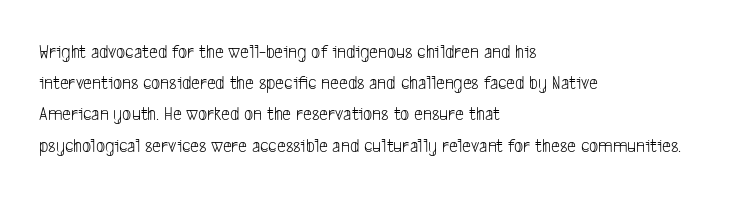
The space between consecutive lines is moderate. Letters rest on an invisible, unmarked baseline. Think standard paragraph weight, or any step lighter than that. Does extra space separate the letters? No, they use regular spacing. If you drew a ruler down the left edge, every line would touch it.
